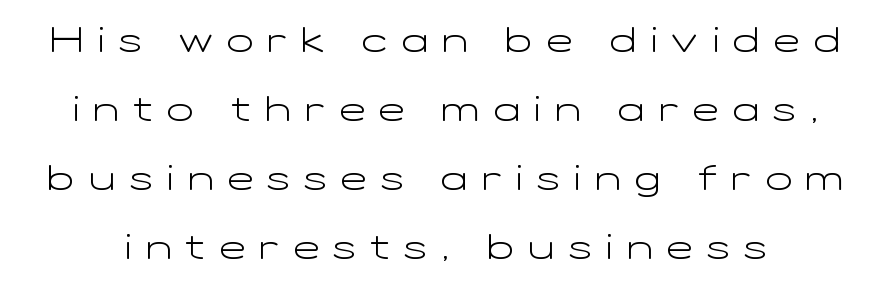
The image shows 35 px light, wide sans-serif type, upright; set loose line spacing (1.97x), unusually wide letter spacing (+0.41 em), not underlined; low stroke contrast and a medium x-height.
